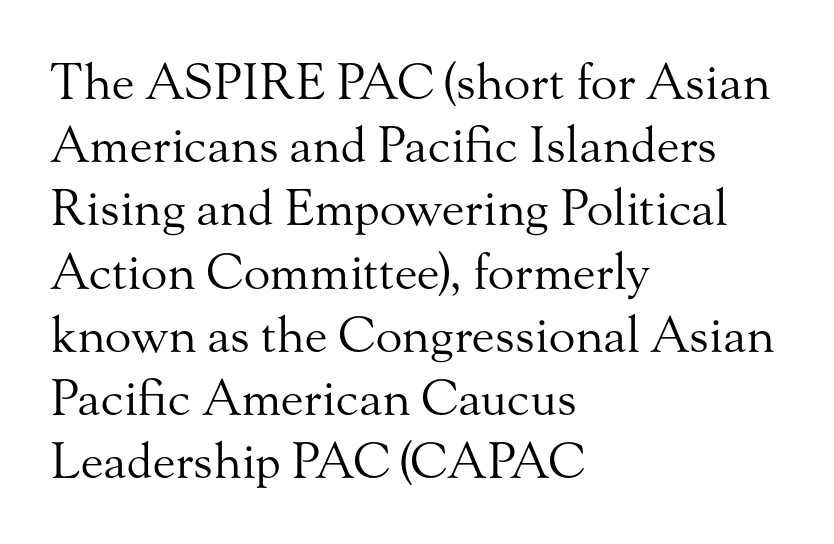
{"serif": "yes", "italic": "no", "bold": "no", "weight": "regular", "width": "normal", "stroke_contrast": "medium", "x_height": "small", "monospaced": "no", "underline": "no", "align": "left", "line_spacing": "normal", "line_spacing_ratio": 1.29, "letter_spacing": "normal", "letter_spacing_em": 0.0, "glyph_px": 49}
